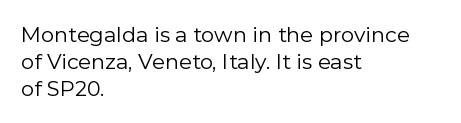
These lines keep a tight, regular rhythm from letter to letter. The rows are spaced the way most documents space them. Nothing heavy about these letters — not bold at all. A roman cut, with each character standing at attention. Check under the words: just untouched page. All the whitespace from short lines collects on the right.
